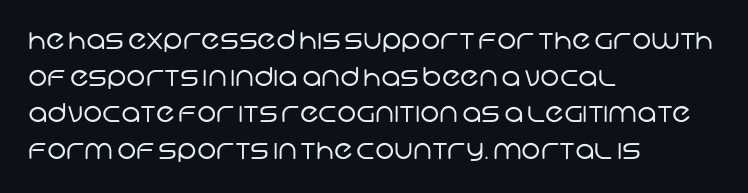
The image shows 26 px text type; set left-aligned, normal line spacing (1.41x), normal letter spacing, not underlined.
